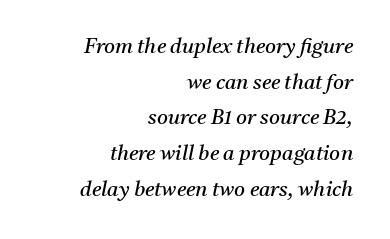
Italic? Definitely — the glyphs are oblique. Leading: standard. Alignment: flush right. Counters stay open thanks to moderate or lighter strokes.
